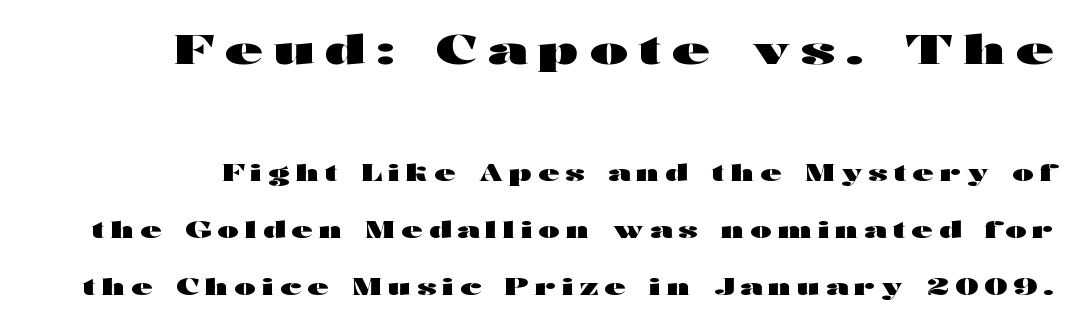
The image shows 41 px heavy, wide type, upright; set loose line spacing (2.49x), unusually wide letter spacing (+0.27 em), not underlined; the first (top) block is 1.78x larger; high stroke contrast and a medium x-height.
